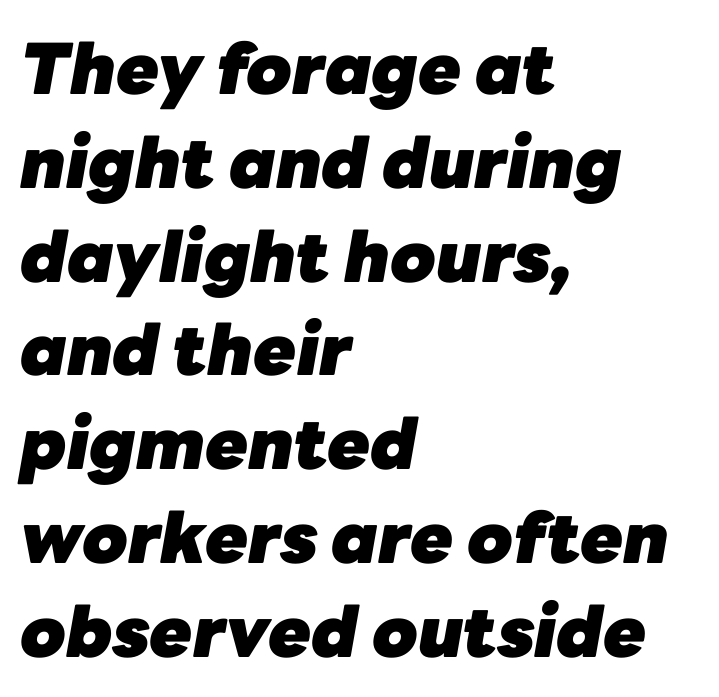
The rendering keeps characters at their native spacing. You could not count columns in this text — the font is proportionally spaced. The face used here has a pronounced slope to its letters. The rendering uses a moderate line-height, typical for paragraphs. A student would call this left alignment; a typographer would say flush left, rag right. The strip under each line holds only bare page.
